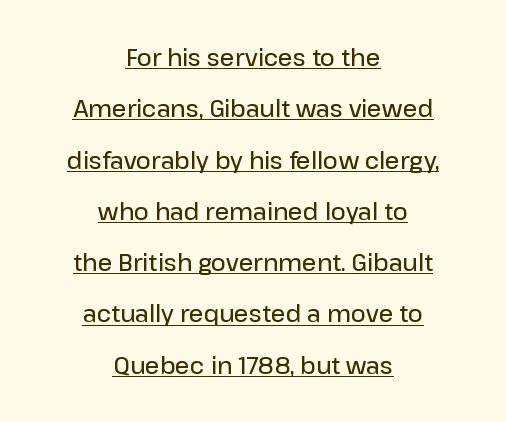
{"italic": "no", "bold": "semi", "underline": "yes", "align": "center", "line_spacing": "loose", "line_spacing_ratio": 2.23, "letter_spacing": "normal", "letter_spacing_em": 0.0, "glyph_px": 23}
